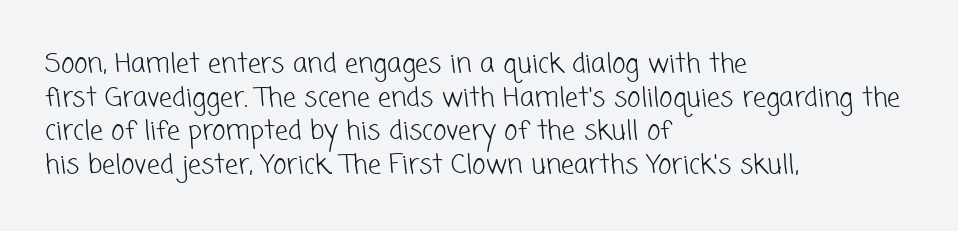
{"bold": "no", "underline": "no", "align": "left", "line_spacing": "normal", "line_spacing_ratio": 1.29, "letter_spacing": "normal", "letter_spacing_em": 0.0, "glyph_px": 26}
